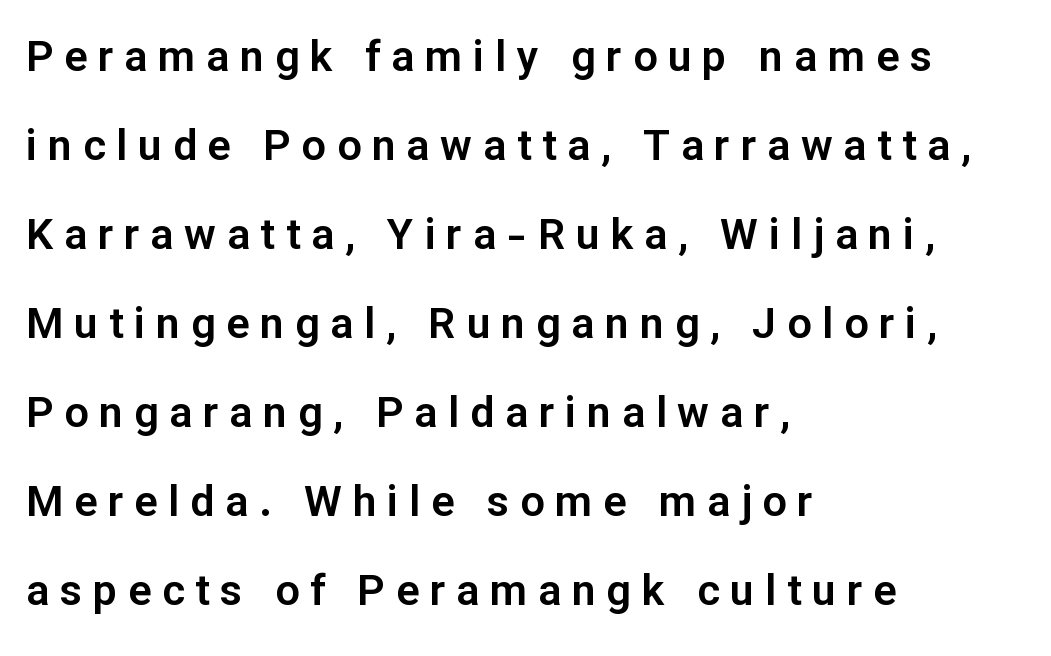
The image shows 43 px sans-serif type, upright; set left-aligned, loose line spacing (2.07x), unusually wide letter spacing (+0.25 em), not underlined; low stroke contrast and a medium x-height.
